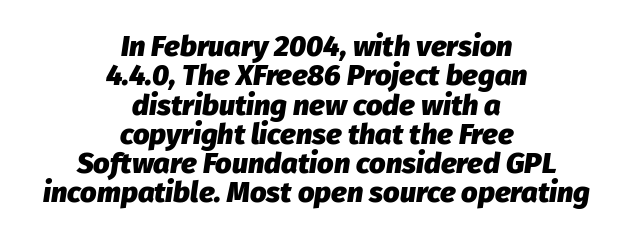
The image shows 29 px heavy type, italic (leaning right); set centered, tight line spacing (1.01x), normal letter spacing, not underlined; low stroke contrast and a medium x-height.
